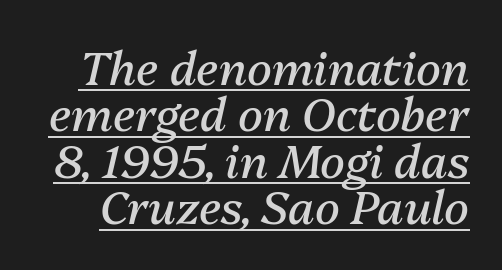
{"italic": "yes", "lean": "right", "slant_degrees": 13, "bold": "no", "weight": "regular", "width": "normal", "stroke_contrast": "medium", "x_height": "medium", "monospaced": "no", "underline": "yes", "line_spacing": "tight", "line_spacing_ratio": 1.01, "letter_spacing": "normal", "letter_spacing_em": 0.0, "glyph_px": 46}
